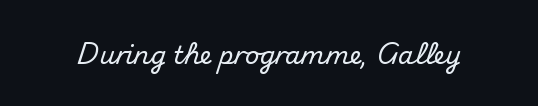
Characters follow at the spacing the type designer built in. The words here are not underlined.
